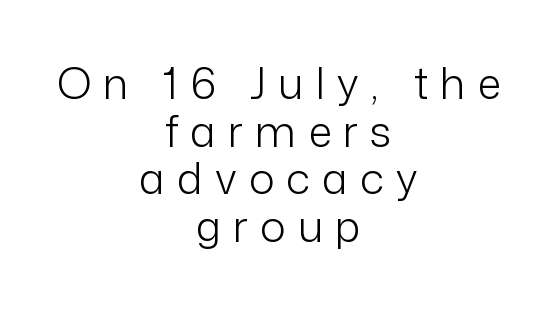
Do the letters lean? They stand straight. The glyphs are unaccompanied by any horizontal stroke below them. This sample has the flowing, uneven cadence of proportional lettering. Check where the strokes stop: nothing finishes them off — pure sans. This block would grow much taller if given ordinary leading; it's compressed now.
